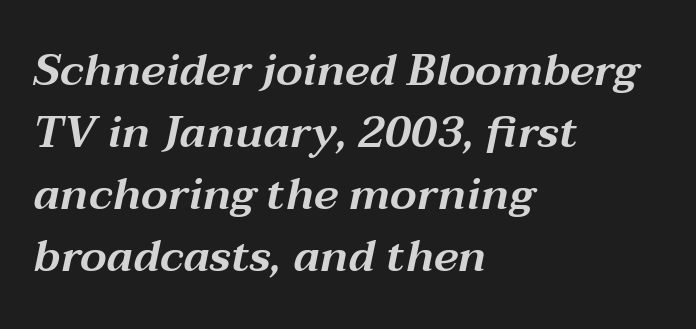
{"italic": "yes", "lean": "right", "slant_degrees": 12, "width": "wide", "stroke_contrast": "medium", "x_height": "medium", "monospaced": "no", "underline": "no", "align": "left", "line_spacing": "normal", "line_spacing_ratio": 1.41, "letter_spacing": "normal", "letter_spacing_em": 0.0, "glyph_px": 44}
